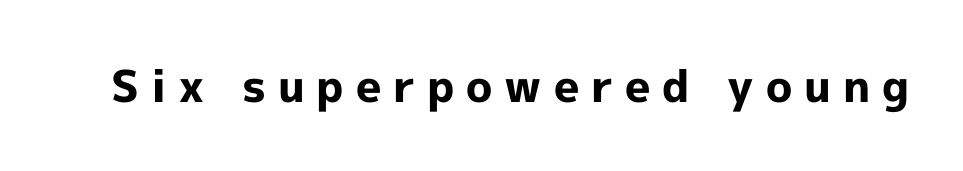
Q: Is the text bold? A: Yes.
Q: Is the text italic (slanted)? A: No, it is upright.
Q: Is the typeface a serif or a sans-serif typeface? A: Sans-serif.
Q: Is the text underlined? A: No.
Q: Is the spacing between letters normal or unusually wide? A: Unusually wide.
Q: Width (condensed, normal, or wide)? A: Normal.
Q: x-height? A: Medium.
Q: Monospaced? A: No.
